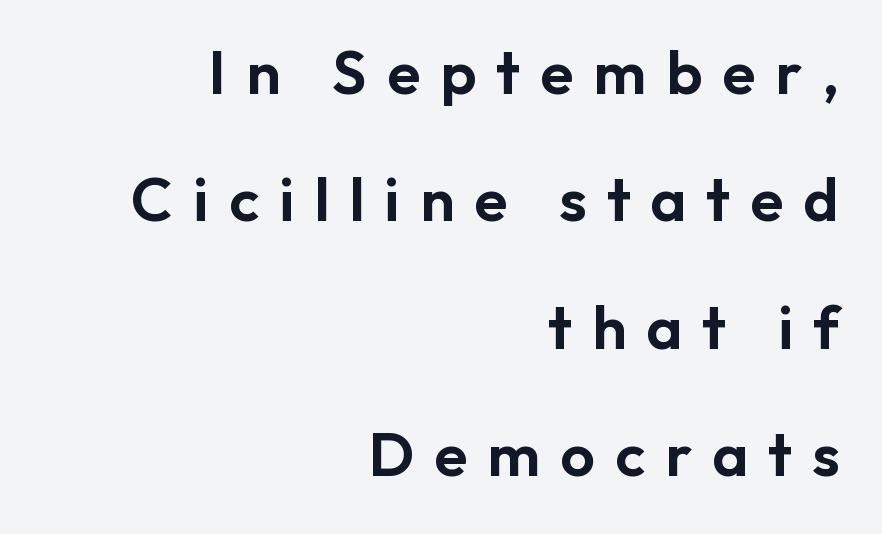
The image shows 61 px sans-serif type, upright; set right-aligned, loose line spacing (2.09x), unusually wide letter spacing (+0.33 em), not underlined; low stroke contrast and a medium x-height.
